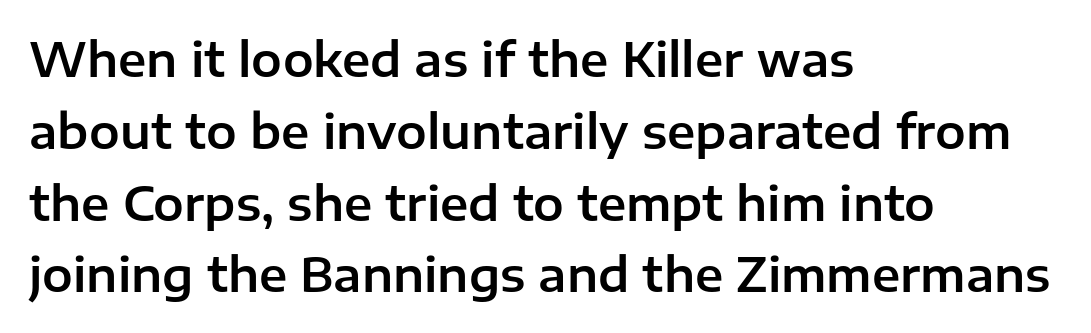
{"serif": "no", "italic": "no", "width": "normal", "stroke_contrast": "low", "x_height": "medium", "monospaced": "no", "underline": "no", "align": "left", "line_spacing": "normal", "line_spacing_ratio": 1.56, "letter_spacing": "normal", "letter_spacing_em": 0.0, "glyph_px": 46}
